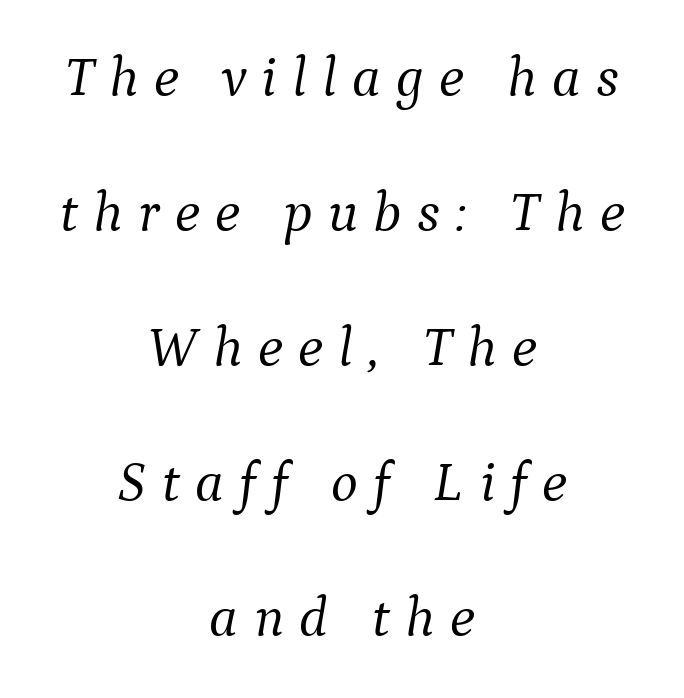
Note the varied advance widths — an 'i' is clearly narrower than an 'm'. These lines are centered, leaving both edges ragged. An italicized treatment has been applied to the whole sample. The designer went with a serif here, giving each stem small feet.
